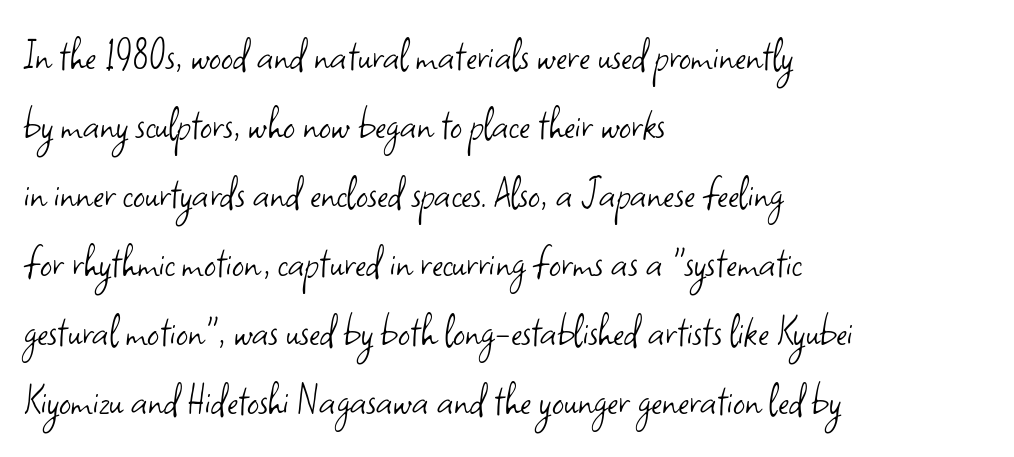
The image shows 47 px light sans-serif type; set left-aligned, normal line spacing (1.47x), normal letter spacing, not underlined; low stroke contrast and a small x-height.
